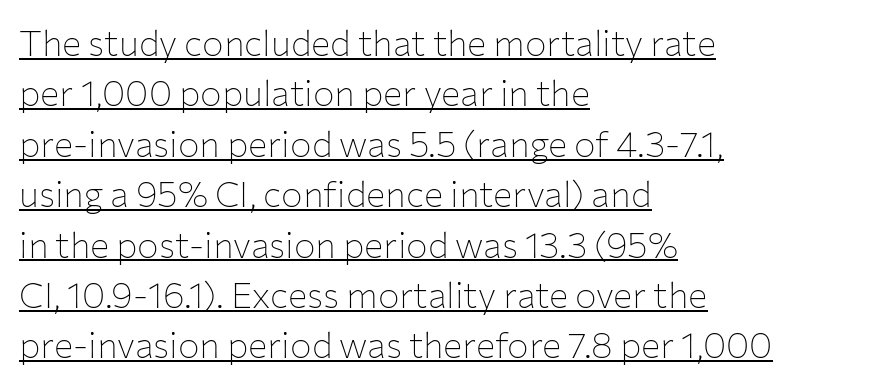
{"serif": "no", "italic": "no", "bold": "no", "weight": "thin", "width": "normal", "stroke_contrast": "low", "x_height": "medium", "monospaced": "no", "underline": "yes", "align": "left", "line_spacing": "normal", "line_spacing_ratio": 1.4, "letter_spacing": "normal", "letter_spacing_em": 0.0, "glyph_px": 36}
